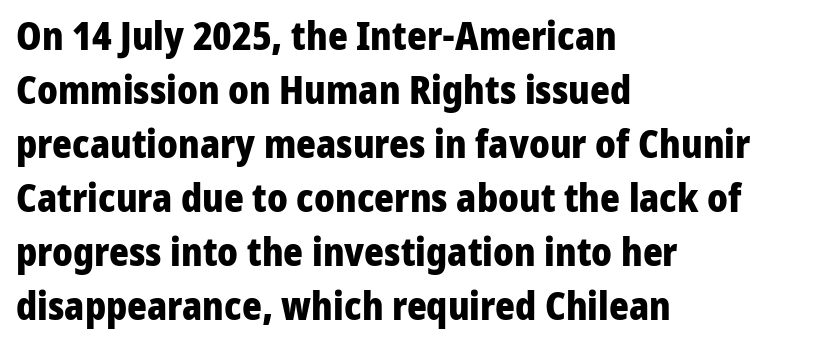
The image shows 38 px heavy sans-serif type, upright; set left-aligned, normal line spacing (1.42x), normal letter spacing, not underlined; low stroke contrast and a medium x-height.
